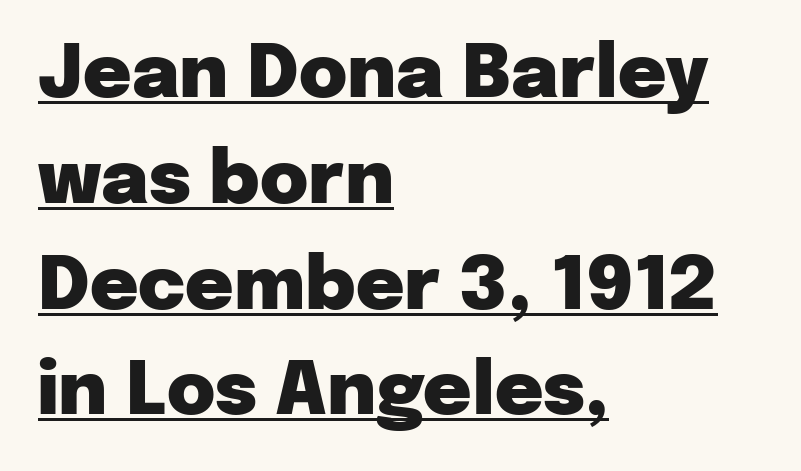
Q: Is the text bold? A: Yes.
Q: Is the text italic (slanted)? A: No, it is upright.
Q: Is the typeface a serif or a sans-serif typeface? A: Sans-serif.
Q: Is the text underlined? A: Yes.
Q: How is the paragraph aligned? A: Left-aligned.
Q: Is the spacing between letters normal or unusually wide? A: Normal.
Q: Is the spacing between lines tight, normal or loose? A: Normal.
Q: Width (condensed, normal, or wide)? A: Normal.
Q: Stroke contrast? A: Low.
Q: x-height? A: Medium.
Q: Monospaced? A: No.
